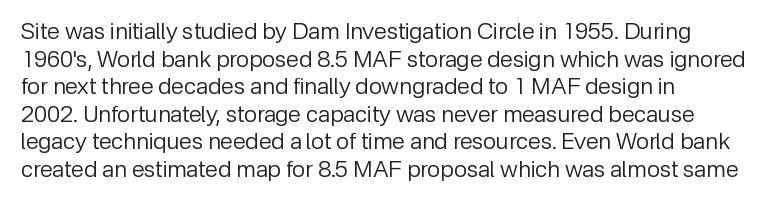
Q: Is the text bold? A: No.
Q: Is the text italic (slanted)? A: No, it is upright.
Q: Is the text underlined? A: No.
Q: How is the paragraph aligned? A: Left-aligned.
Q: Is the spacing between letters normal or unusually wide? A: Normal.
